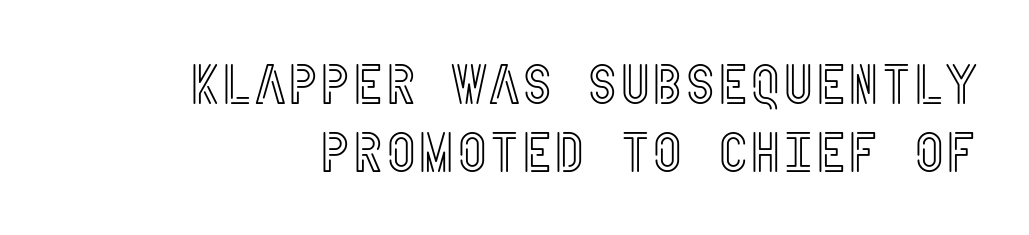
{"italic": "no", "width": "condensed", "x_height": "large", "underline": "no", "line_spacing_ratio": 1.21, "letter_spacing": "normal", "letter_spacing_em": 0.0, "glyph_px": 56}
